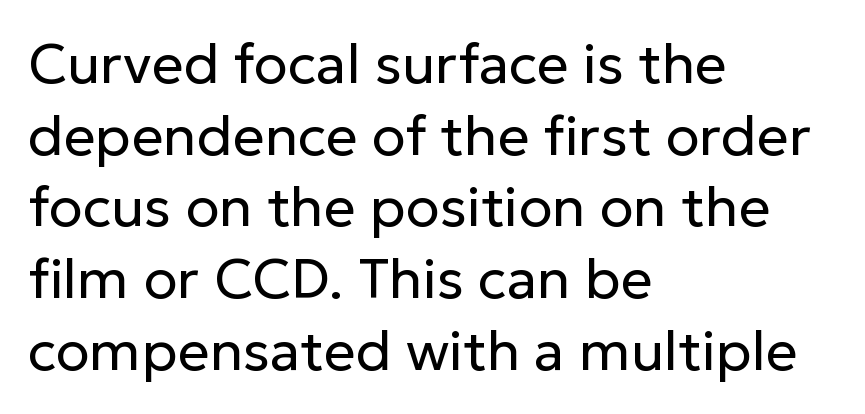
{"serif": "no", "italic": "no", "bold": "no", "weight": "regular", "width": "normal", "stroke_contrast": "low", "x_height": "medium", "monospaced": "no", "underline": "no", "align": "left", "line_spacing": "normal", "line_spacing_ratio": 1.28, "letter_spacing": "normal", "letter_spacing_em": 0.0, "glyph_px": 56}
